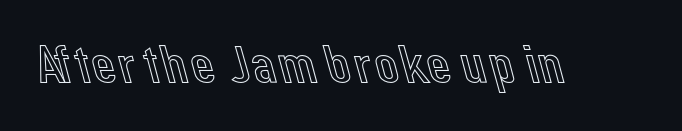
Is this a fixed-width face? No — the glyphs have proportional, varying widths. Quick note: underline off. Nobody touched the tracking dial on this one.
